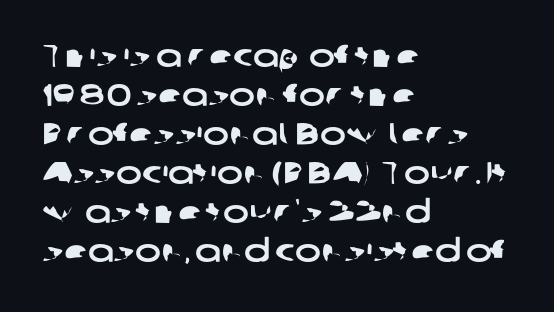
Q: Is the typeface a serif or a sans-serif typeface? A: Sans-serif.
Q: Is the text underlined? A: No.
Q: How is the paragraph aligned? A: Left-aligned.
Q: Is the spacing between letters normal or unusually wide? A: Normal.
Q: Is the spacing between lines tight, normal or loose? A: Normal.
Q: Width (condensed, normal, or wide)? A: Wide.
Q: Stroke contrast? A: Low.
Q: x-height? A: Medium.
Q: Monospaced? A: No.
